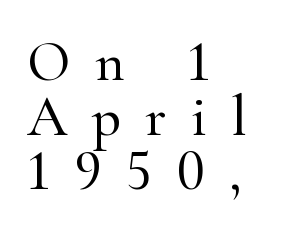
The image shows 57 px serif type, upright; set left-aligned, tight line spacing (0.96x), unusually wide letter spacing (+0.43 em), not underlined; high stroke contrast and a small x-height.
